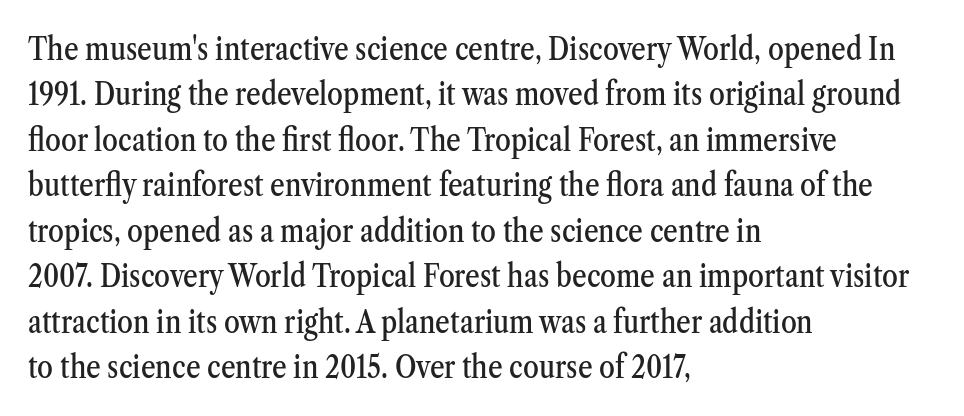
The image shows 32 px condensed serif type, upright; set left-aligned, normal line spacing (1.42x), normal letter spacing, not underlined; medium stroke contrast and a medium x-height.
